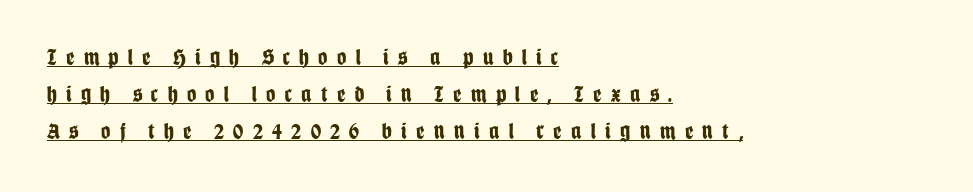
{"italic": "no", "bold": "yes", "underline": "yes", "align": "left", "line_spacing": "normal", "line_spacing_ratio": 1.6, "letter_spacing": "wide", "letter_spacing_em": 0.41, "glyph_px": 23}
